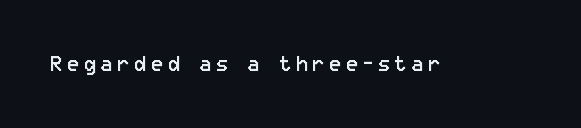
Italic? Not at all — the glyphs are vertical. The zone under the glyphs is completely vacant. Letter spacing: wide. Nothing heavy about these letters — not bold at all.
